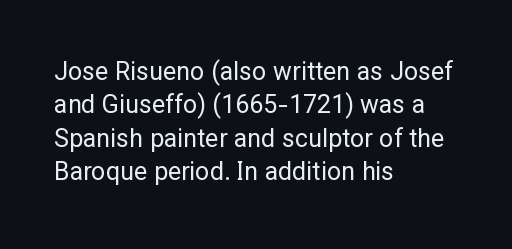
Notice how the stems are strictly vertical — no italics here. Clear beneath every line of the passage. Compared with typical paragraphs, the rows here are spaced about the same. The letters look calm and open, with moderate or lighter stems. Spacing between characters is what you'd get straight out of the box.
